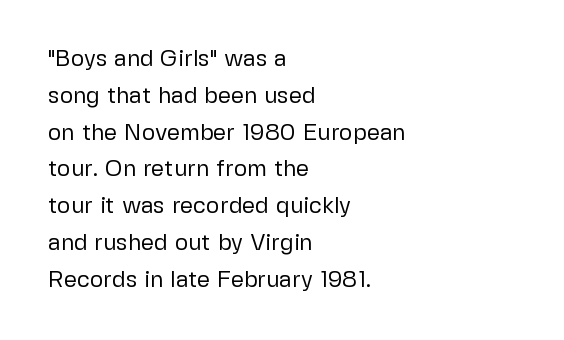
The rendering uses a moderate line-height, typical for paragraphs. The cut favours lightness, reaching ordinary text weight at its darkest. This is roman type, the default non-slanted kind. A student would call this left alignment; a typographer would say flush left, rag right. Honestly, there is no underline to notice here at all. The letterforms sit shoulder to shoulder at normal distance.
